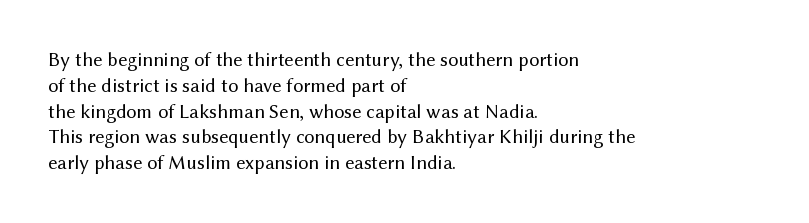
The image shows 20 px text type, upright; set left-aligned, normal line spacing (1.29x), normal letter spacing, not underlined.
